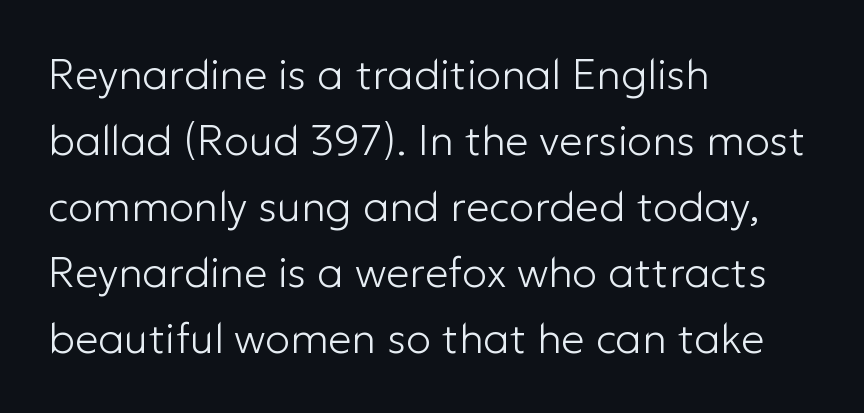
The image shows 42 px light sans-serif type, upright; set left-aligned, normal line spacing (1.57x), normal letter spacing, not underlined; low stroke contrast and a medium x-height.
